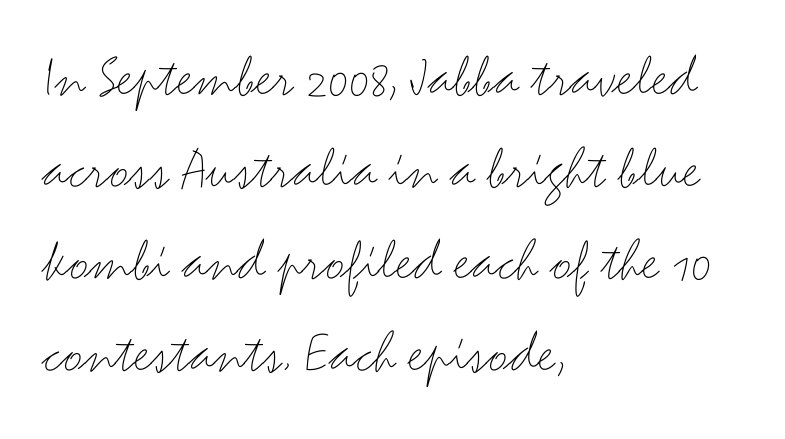
Q: Is the text bold? A: No.
Q: Is the text italic (slanted)? A: Yes.
Q: Is the typeface a serif or a sans-serif typeface? A: Sans-serif.
Q: Is the text underlined? A: No.
Q: How is the paragraph aligned? A: Left-aligned.
Q: Is the spacing between letters normal or unusually wide? A: Normal.
Q: Is the spacing between lines tight, normal or loose? A: Normal.
Q: Width (condensed, normal, or wide)? A: Wide.
Q: Stroke contrast? A: Medium.
Q: x-height? A: Small.
Q: Monospaced? A: No.
